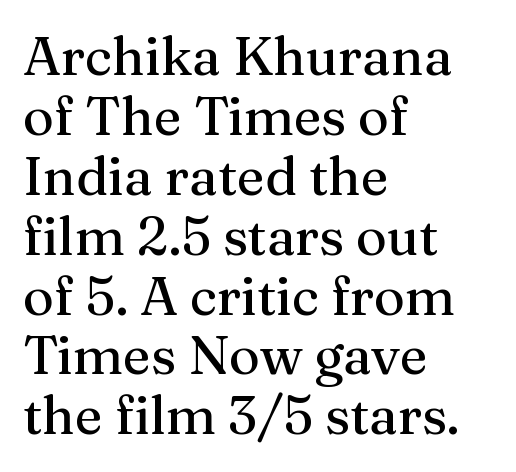
Check under the words: just untouched page. Vertical strokes here are truly vertical. Old-style or modern, the face here clearly has serifs. Line beginnings align vertically; line endings do not. Each letter keeps its own natural width here, so spacing adapts to shape.
